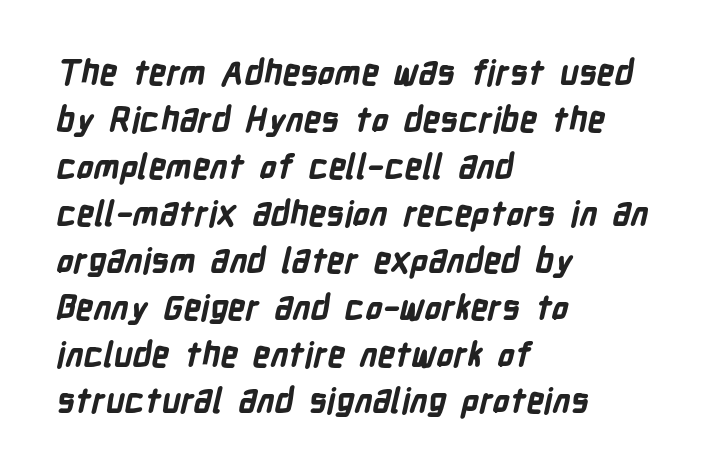
Q: Is the text bold? A: Yes.
Q: Is the typeface a serif or a sans-serif typeface? A: Sans-serif.
Q: Is the text underlined? A: No.
Q: How is the paragraph aligned? A: Left-aligned.
Q: Is the spacing between letters normal or unusually wide? A: Normal.
Q: Is the spacing between lines tight, normal or loose? A: Normal.
Q: Width (condensed, normal, or wide)? A: Condensed.
Q: Stroke contrast? A: Low.
Q: x-height? A: Medium.
Q: Monospaced? A: No.
